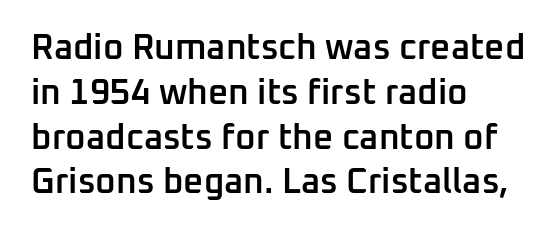
The image shows 35 px semibold sans-serif type, upright; set left-aligned, normal line spacing (1.28x), normal letter spacing, not underlined; low stroke contrast and a medium x-height.
